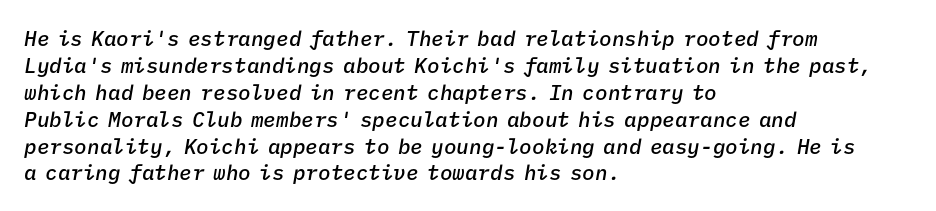
Q: Is the text bold? A: Semi-bold.
Q: Is the text italic (slanted)? A: Yes, it leans right by about 9 degrees.
Q: Is the text underlined? A: No.
Q: How is the paragraph aligned? A: Left-aligned.
Q: Is the spacing between letters normal or unusually wide? A: Normal.
Q: Is the spacing between lines tight, normal or loose? A: Normal.
